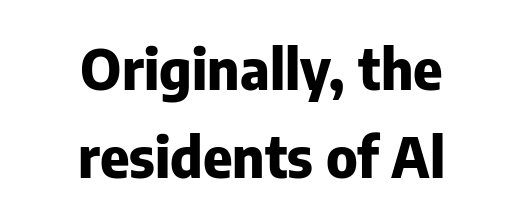
{"serif": "no", "italic": "no", "bold": "yes", "weight": "heavy", "width": "normal", "stroke_contrast": "low", "x_height": "medium", "monospaced": "no", "underline": "no", "align": "center", "line_spacing": "normal", "line_spacing_ratio": 1.58, "letter_spacing": "normal", "letter_spacing_em": 0.0, "glyph_px": 56}
